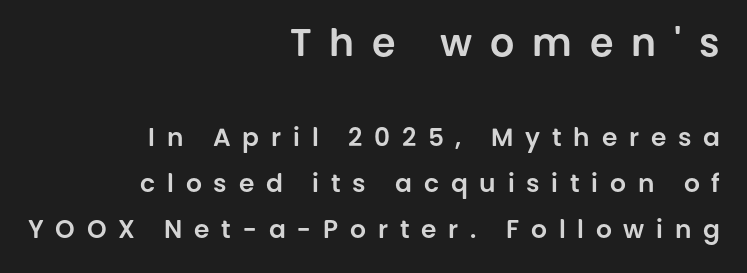
Glance below the letters and you will spot only blank space. The lines are quadded right. Serif or sans? Sans — the stroke terminals are bare. You could not count columns in this text — the font is proportionally spaced. The letters are spread apart with noticeably loose tracking.
